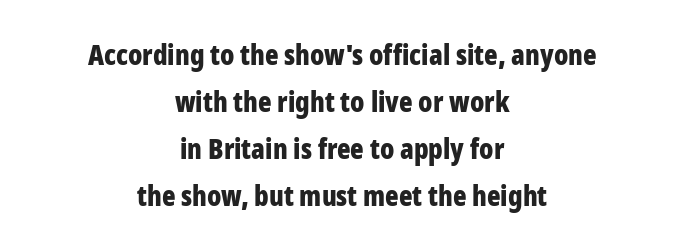
{"serif": "no", "italic": "no", "bold": "yes", "weight": "bold", "width": "condensed", "stroke_contrast": "low", "x_height": "medium", "monospaced": "no", "underline": "no", "align": "center", "line_spacing": "normal", "line_spacing_ratio": 1.68, "letter_spacing": "normal", "letter_spacing_em": 0.0, "glyph_px": 28}
